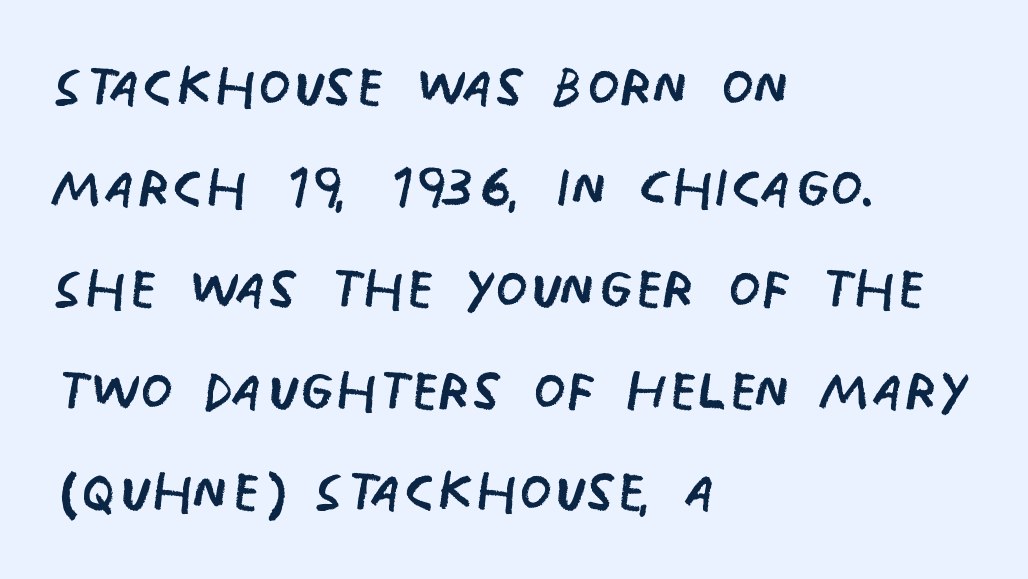
The image shows 75 px regular-weight, condensed sans-serif type; set left-aligned, normal line spacing (1.35x), normal letter spacing, not underlined; low stroke contrast and a large x-height.
